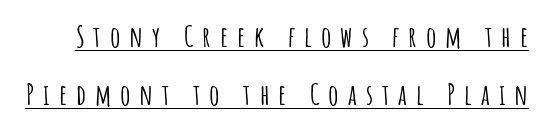
Vertically, the passage feels expansive, rows floating well apart. A typesetter would call this heavily tracked-out type. The rendering shows plain stroke endings on the letterforms — a sans-serif design. The letters stand straight up with perfectly vertical stems.
